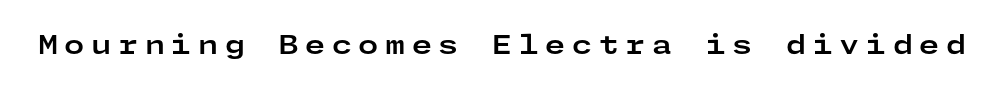
The image shows 26 px bold type, upright; set unusually wide letter spacing (+0.25 em), not underlined.
